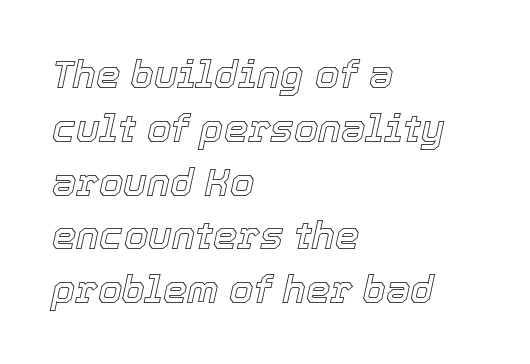
Compared with typical paragraphs, the rows here are spaced about the same. Each line starts at the same left margin while the right side varies. Varying glyph widths throughout — classic text-font behaviour. The typography opts for an oblique posture over an upright one.
